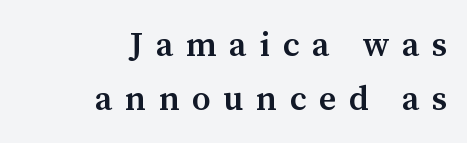
Q: Is the text bold? A: Semi-bold.
Q: Is the text italic (slanted)? A: No, it is upright.
Q: Is the typeface a serif or a sans-serif typeface? A: Serif.
Q: Is the text underlined? A: No.
Q: How is the paragraph aligned? A: Right-aligned.
Q: Is the spacing between letters normal or unusually wide? A: Unusually wide.
Q: Is the spacing between lines tight, normal or loose? A: Normal.
Q: Width (condensed, normal, or wide)? A: Normal.
Q: Stroke contrast? A: Medium.
Q: x-height? A: Medium.
Q: Monospaced? A: No.
